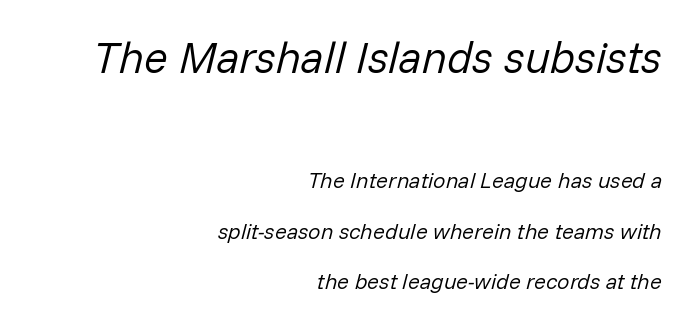
Q: Is the text bold? A: No.
Q: Is the text italic (slanted)? A: Yes, it leans right by about 14 degrees.
Q: Is the text underlined? A: No.
Q: How is the paragraph aligned? A: Right-aligned.
Q: Is the spacing between letters normal or unusually wide? A: Normal.
Q: Is the spacing between lines tight, normal or loose? A: Loose.
Q: Which block of text is set in a larger size, the first (top) or the second (bottom)? A: The first (top) one.
Q: Width (condensed, normal, or wide)? A: Normal.
Q: Stroke contrast? A: Low.
Q: x-height? A: Medium.
Q: Monospaced? A: No.
